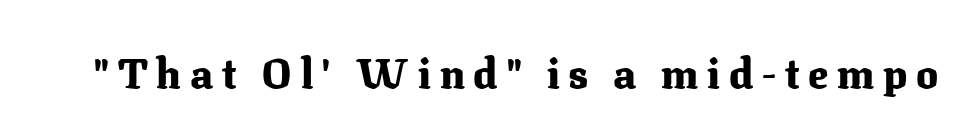
The rendering uses natural spacing where letterforms have individual widths. It's the straight-up-and-down kind of type. The passage shown is typeset with a serif family. The baseline area is clear. The gaps between neighbouring characters are conspicuously large.
